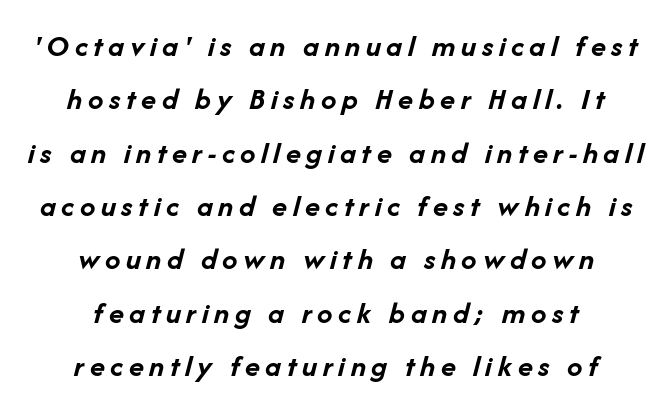
{"italic": "yes", "lean": "right", "slant_degrees": 14, "bold": "yes", "weight": "semibold", "width": "normal", "stroke_contrast": "low", "x_height": "medium", "monospaced": "no", "underline": "no", "align": "center", "line_spacing_ratio": 1.72, "glyph_px": 31}
